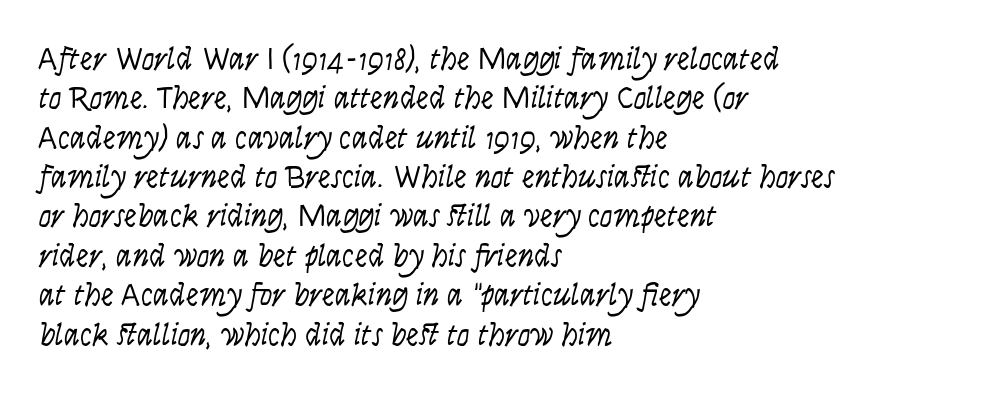
The image shows 32 px light, condensed type, italic (leaning right); set left-aligned, line spacing 1.23x, normal letter spacing, not underlined; low stroke contrast and a large x-height.
